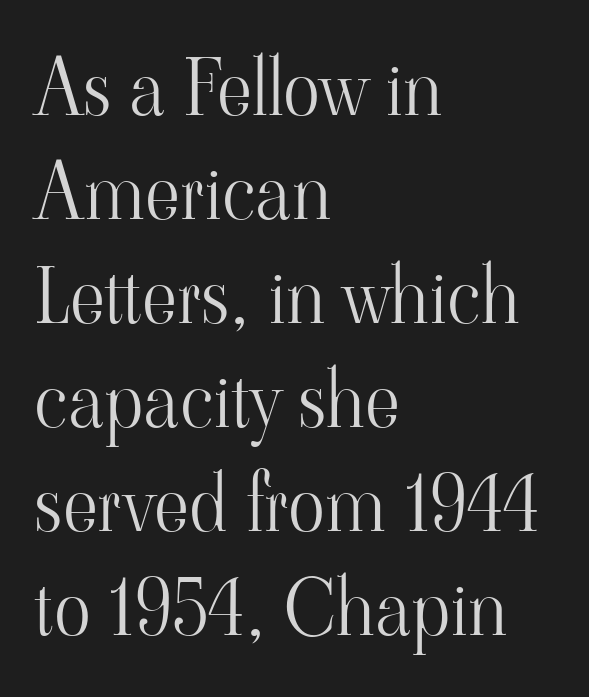
Q: Is the text bold? A: No.
Q: Is the text italic (slanted)? A: No, it is upright.
Q: Is the typeface a serif or a sans-serif typeface? A: Serif.
Q: Is the text underlined? A: No.
Q: How is the paragraph aligned? A: Left-aligned.
Q: Is the spacing between letters normal or unusually wide? A: Normal.
Q: Is the spacing between lines tight, normal or loose? A: Normal.
Q: Width (condensed, normal, or wide)? A: Normal.
Q: Stroke contrast? A: High.
Q: x-height? A: Small.
Q: Monospaced? A: No.
